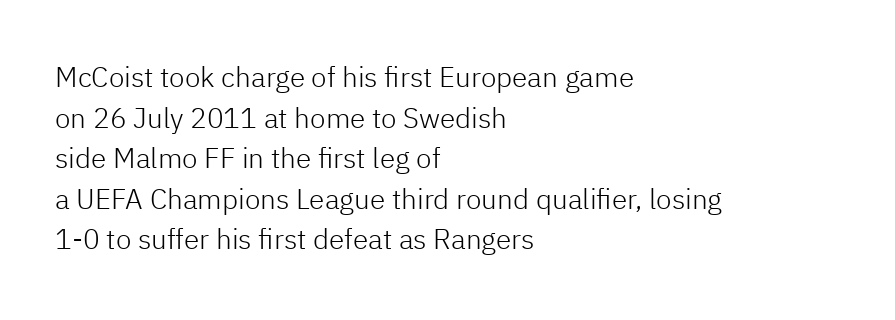
Bare-footed words on every line. You could not count columns in this text — the font is proportionally spaced. Which margin do the lines hug? The left one — the right edge is uneven. Ink coverage per letter is moderate at most.
